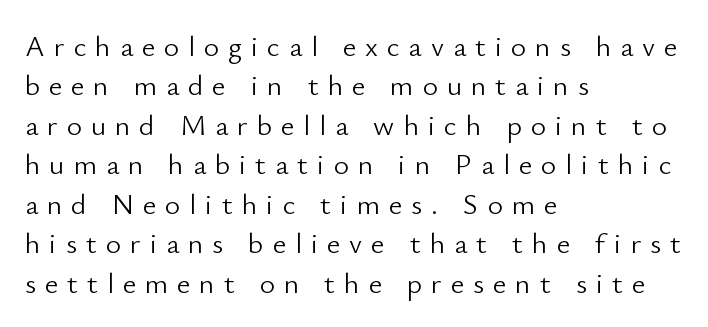
The image shows 29 px light sans-serif type, upright; set left-aligned, normal line spacing (1.36x), unusually wide letter spacing (+0.31 em), not underlined; low stroke contrast and a small x-height.
